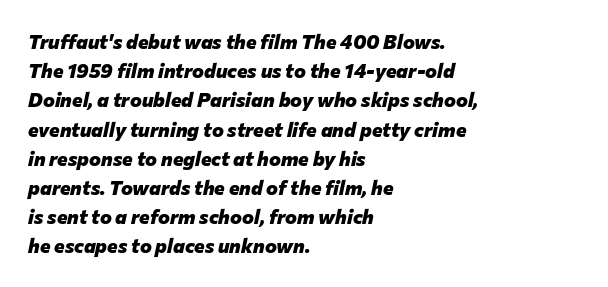
The image shows 20 px bold type, italic (leaning right); set left-aligned, normal line spacing (1.46x), normal letter spacing, not underlined.
